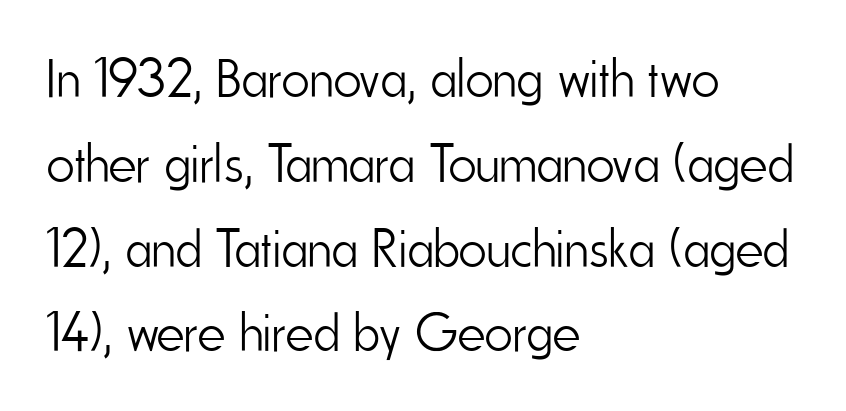
Q: Is the text bold? A: No.
Q: Is the text italic (slanted)? A: No, it is upright.
Q: Is the typeface a serif or a sans-serif typeface? A: Sans-serif.
Q: Is the text underlined? A: No.
Q: How is the paragraph aligned? A: Left-aligned.
Q: Is the spacing between letters normal or unusually wide? A: Normal.
Q: Is the spacing between lines tight, normal or loose? A: Normal.
Q: Width (condensed, normal, or wide)? A: Condensed.
Q: Stroke contrast? A: Low.
Q: x-height? A: Small.
Q: Monospaced? A: No.
